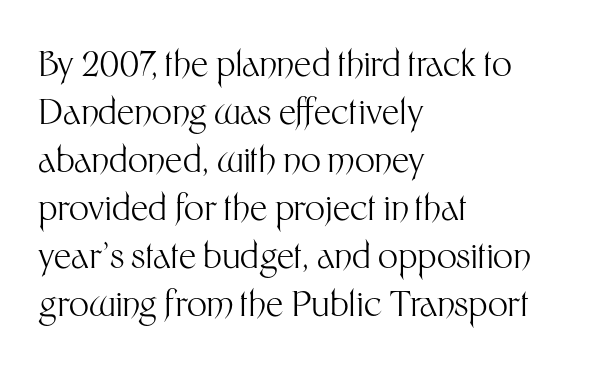
Character widths vary here, with narrow letters taking less room than wide ones. Vertical strokes here are truly vertical. Each row of text sits above clean, open space. Rows of type keep a routine distance in the vertical direction.
